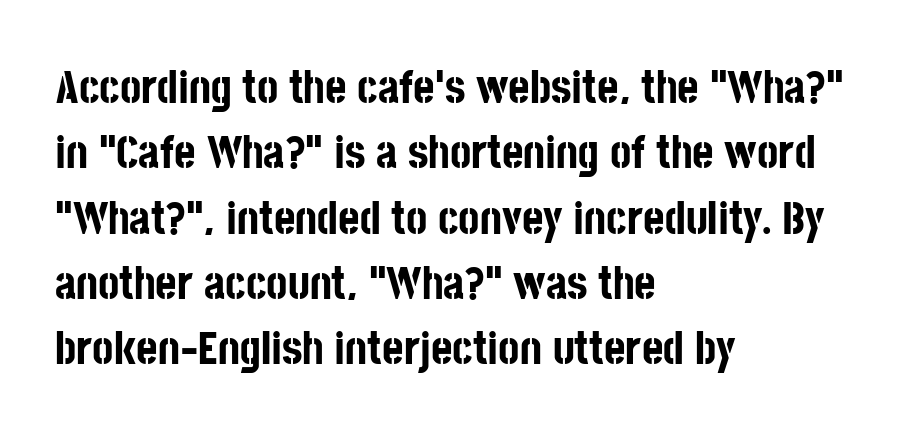
The image shows 46 px bold, condensed sans-serif type, upright; set left-aligned, normal line spacing (1.42x), normal letter spacing, not underlined; low stroke contrast and a large x-height.
